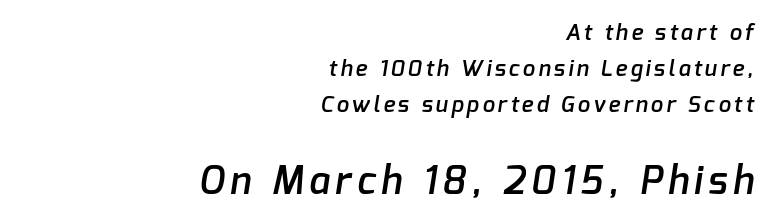
{"serif": "no", "bold": "semi", "weight": "semibold", "width": "normal", "stroke_contrast": "low", "x_height": "medium", "monospaced": "no", "underline": "no", "align": "right", "line_spacing": "normal", "line_spacing_ratio": 1.63, "larger_block": "second", "size_ratio": 1.73, "glyph_px": 38}
